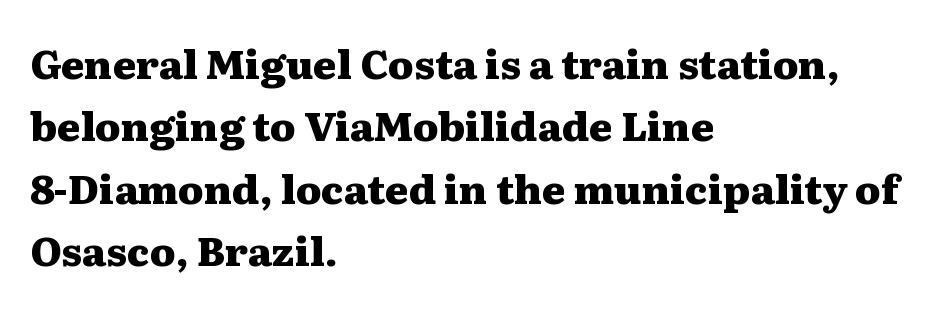
{"serif": "yes", "italic": "no", "bold": "yes", "weight": "heavy", "width": "wide", "stroke_contrast": "medium", "x_height": "medium", "monospaced": "no", "underline": "no", "align": "left", "line_spacing": "normal", "line_spacing_ratio": 1.56, "letter_spacing": "normal", "letter_spacing_em": 0.0, "glyph_px": 40}
